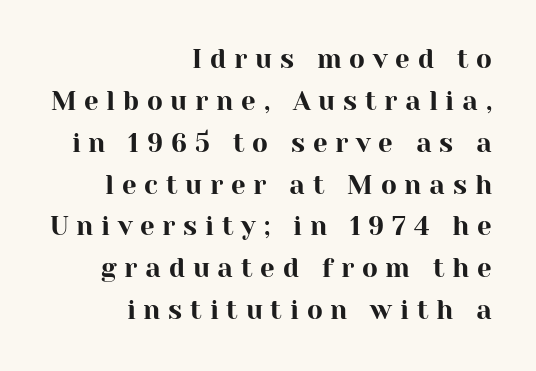
{"italic": "no", "underline": "no", "align": "right", "line_spacing": "normal", "line_spacing_ratio": 1.61, "letter_spacing": "wide", "letter_spacing_em": 0.3, "glyph_px": 26}
